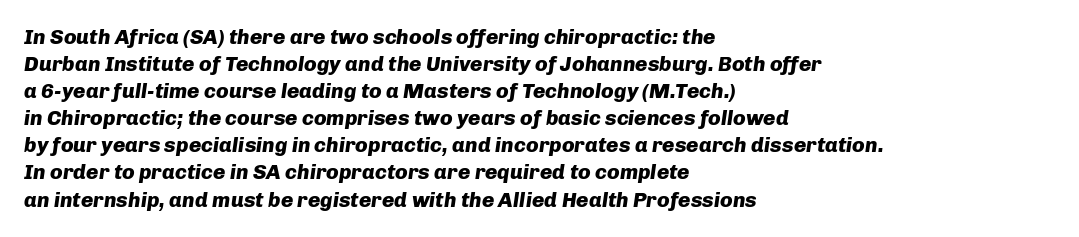
{"italic": "yes", "lean": "right", "slant_degrees": 8, "bold": "yes", "underline": "no", "align": "left", "line_spacing": "normal", "line_spacing_ratio": 1.29, "letter_spacing": "normal", "letter_spacing_em": 0.0, "glyph_px": 21}
